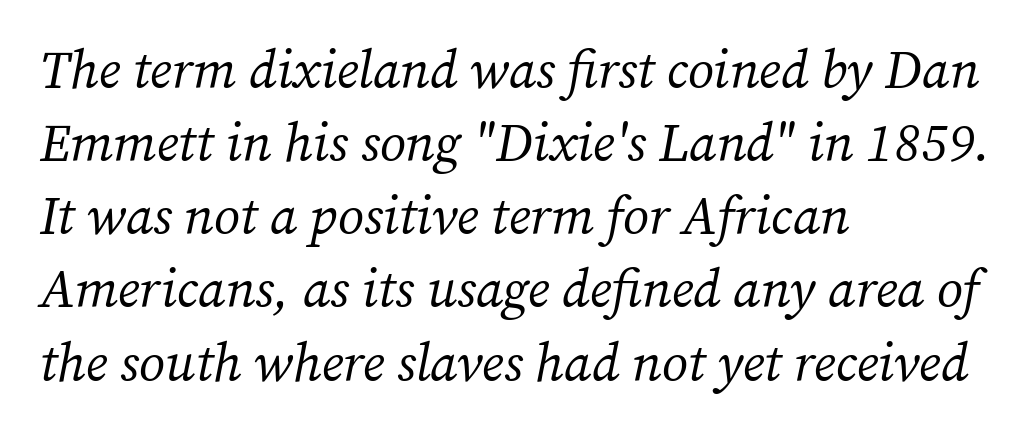
{"serif": "yes", "italic": "yes", "lean": "right", "slant_degrees": 12, "bold": "no", "weight": "regular", "width": "normal", "stroke_contrast": "medium", "x_height": "medium", "monospaced": "no", "underline": "no", "align": "left", "line_spacing": "normal", "line_spacing_ratio": 1.38, "letter_spacing": "normal", "letter_spacing_em": 0.0, "glyph_px": 53}
